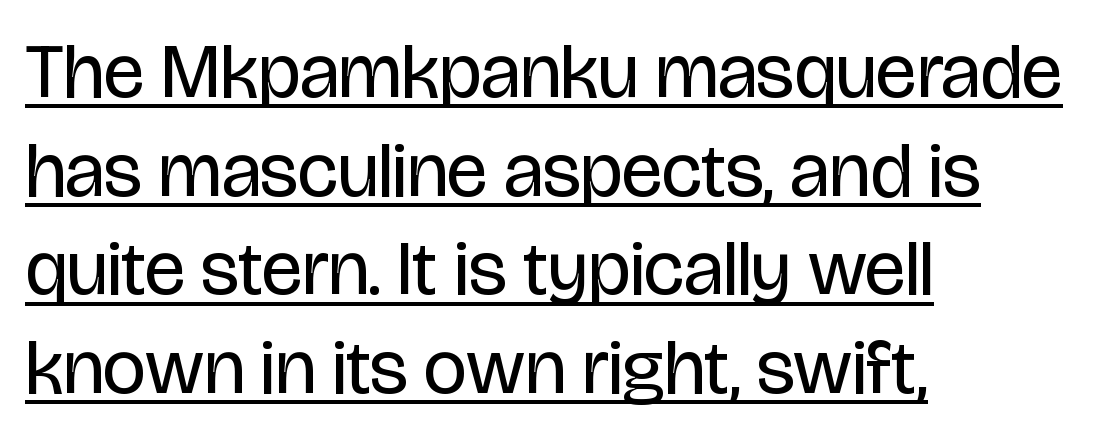
Is there much room between lines? A standard amount, neither cramped nor airy. This rendering features underlined lettering. You could not count columns in this text — the font is proportionally spaced. The type is set solid horizontally, with unmodified tracking. Upright lettering throughout. This is sans-serif lettering, the kind often seen on screens and signage.
